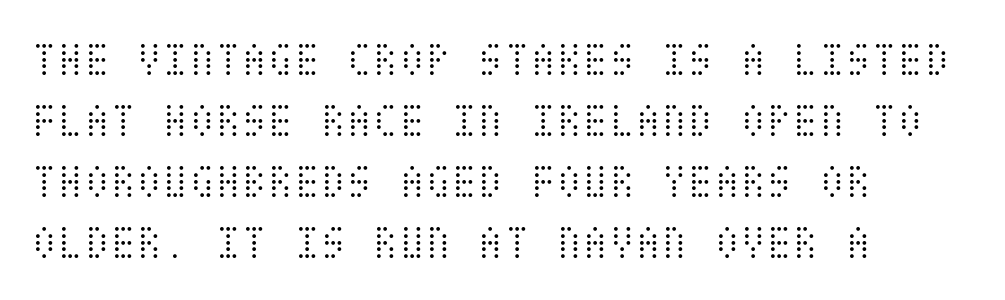
Q: Is the text bold? A: No.
Q: Is the text italic (slanted)? A: No, it is upright.
Q: Is the text underlined? A: No.
Q: How is the paragraph aligned? A: Left-aligned.
Q: Is the spacing between letters normal or unusually wide? A: Normal.
Q: Is the spacing between lines tight, normal or loose? A: Normal.
Q: Width (condensed, normal, or wide)? A: Condensed.
Q: Stroke contrast? A: Medium.
Q: x-height? A: Large.
